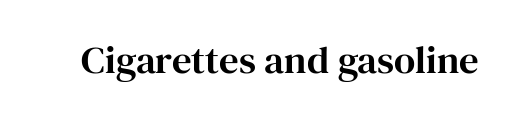
A typesetter would mark this as roman, not italic. Tracking here is standard; glyphs follow each other at the usual distance. Varying glyph widths throughout — classic text-font behaviour. The string is rendered with underlining switched off. Typographically, this falls in the serif category.
